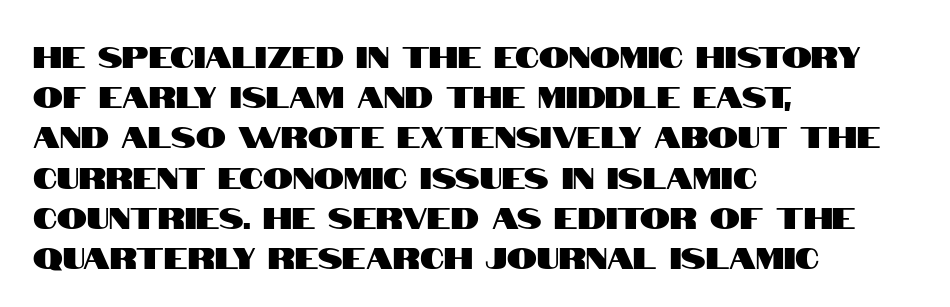
Clear beneath every line of the passage. A typesetter would mark this as roman, not italic. The rendering keeps characters at their native spacing. The space between consecutive lines is moderate.
